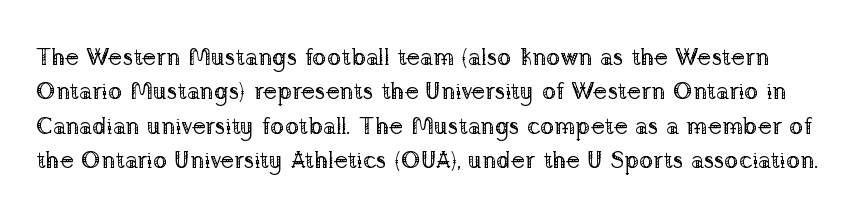
Clear beneath every line of the passage. The characters are drawn with everyday or finer stroke widths. If you drew a line through each stem, it would be perfectly vertical. Letter spacing: default. Regular leading.
